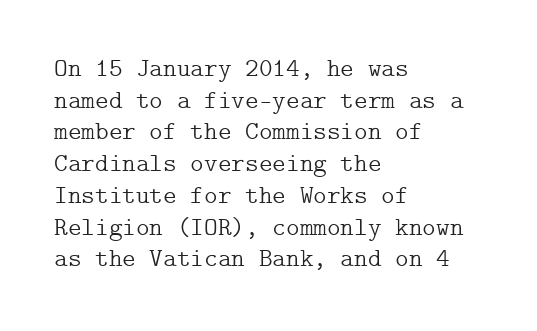
Nope, not italic — everything's standing straight. The font is comparable to plain body text, perhaps lighter. Inter-character spacing is left at the font's built-in metrics. The zone under the glyphs is completely vacant. These lines are set flush left with a ragged right edge.
